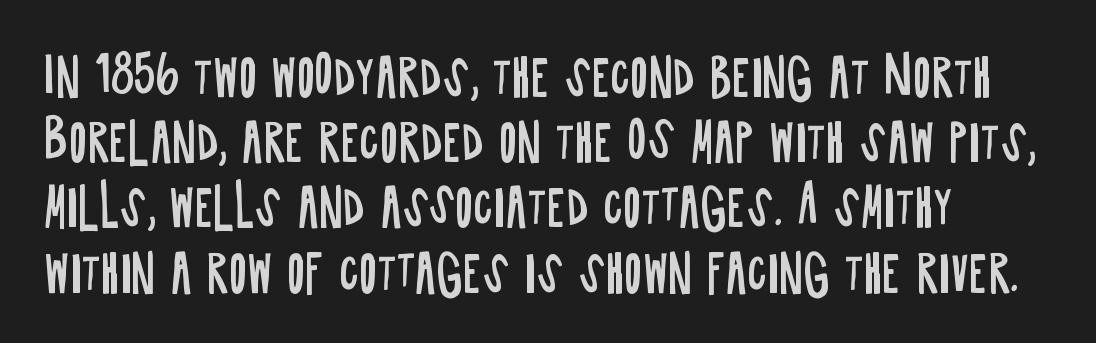
Q: Is the text bold? A: No.
Q: Is the text italic (slanted)? A: No, it is upright.
Q: Is the typeface a serif or a sans-serif typeface? A: Sans-serif.
Q: Is the text underlined? A: No.
Q: Is the spacing between letters normal or unusually wide? A: Normal.
Q: Is the spacing between lines tight, normal or loose? A: Normal.
Q: Width (condensed, normal, or wide)? A: Condensed.
Q: Stroke contrast? A: Low.
Q: x-height? A: Large.
Q: Monospaced? A: No.
